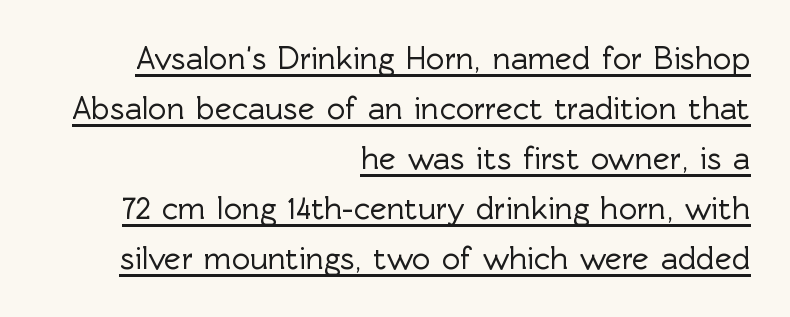
{"serif": "no", "italic": "no", "width": "normal", "x_height": "medium", "monospaced": "no", "underline": "yes", "align": "right", "line_spacing": "normal", "line_spacing_ratio": 1.56, "letter_spacing": "normal", "letter_spacing_em": 0.0, "glyph_px": 32}
